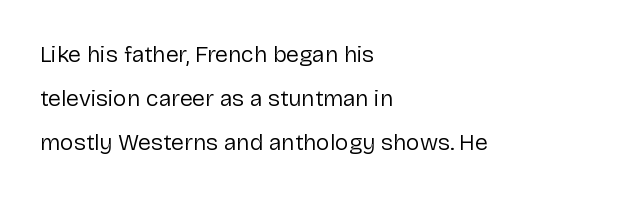
This rendering leaves character spacing at its baseline value. Reading down the column, the eye jumps a long way to each next line. Plain, unruled lines of type. Ordinary non-slanted type is in use. Alignment: flush left. Unbolded letterforms with no extra heft.
